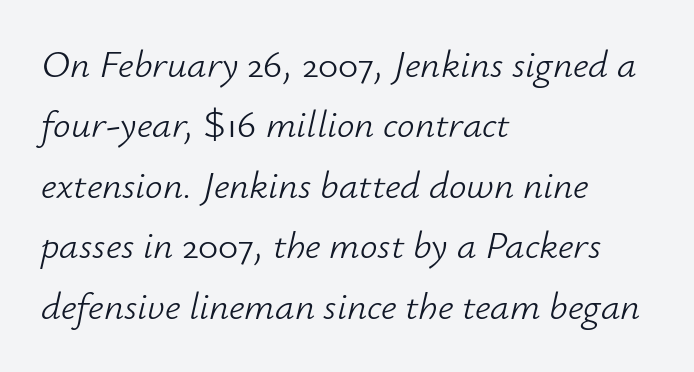
The typesetting does not lean heavy: it is not bold. What stands out about the letter spacing? Nothing — it is the standard amount. The text carries the slant typical of an italic or oblique font. Honestly, the row spacing looks completely unremarkable. You could not count columns in this text — the font is proportionally spaced. The strip under each line holds only bare page.
